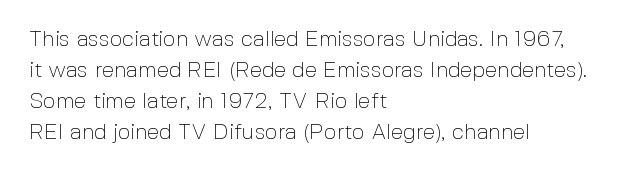
The image shows 22 px text type, upright; set left-aligned, normal line spacing (1.41x), normal letter spacing, not underlined.
